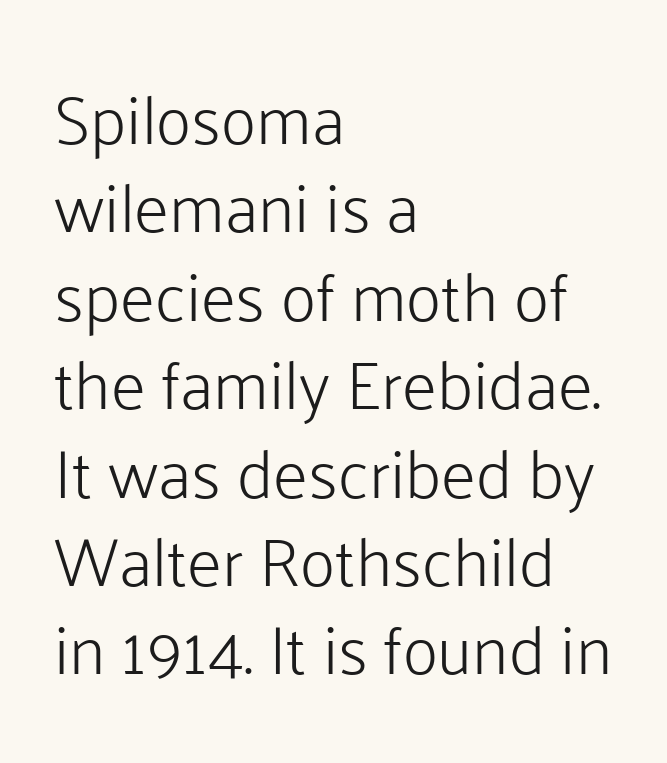
{"serif": "no", "italic": "no", "bold": "no", "weight": "light", "width": "normal", "stroke_contrast": "low", "x_height": "medium", "monospaced": "no", "underline": "no", "align": "left", "line_spacing": "normal", "line_spacing_ratio": 1.3, "letter_spacing": "normal", "letter_spacing_em": 0.0, "glyph_px": 68}
